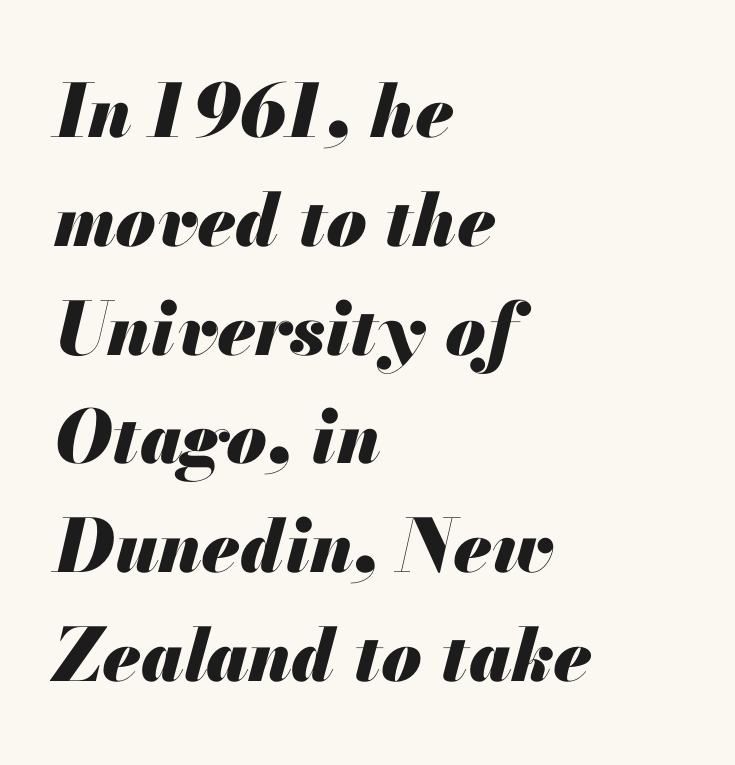
Horizontally, the lines are justified to the leading edge only. The characters look thick and weighty, a clear bold. Letters rest on an invisible, unmarked baseline. Line spacing here is normal. A typesetter would call this proportional, since set widths differ per character.
